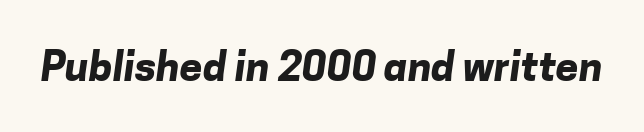
The image shows 41 px bold sans-serif type; set normal letter spacing, not underlined; low stroke contrast and a medium x-height.
